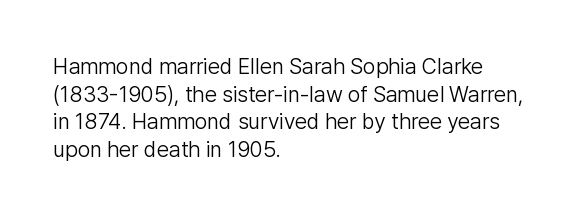
{"italic": "no", "bold": "no", "underline": "no", "align": "left", "line_spacing": "normal", "line_spacing_ratio": 1.26, "letter_spacing": "normal", "letter_spacing_em": 0.0, "glyph_px": 22}
